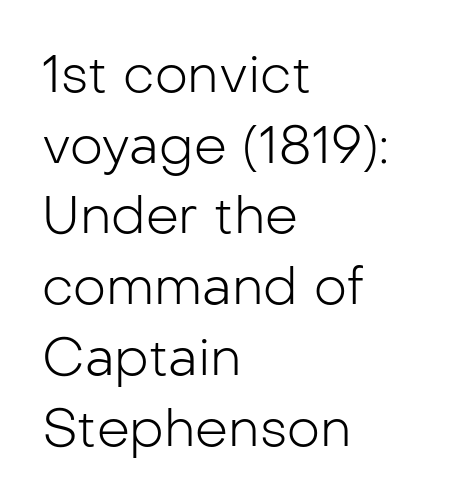
Q: Is the text bold? A: No.
Q: Is the text italic (slanted)? A: No, it is upright.
Q: Is the typeface a serif or a sans-serif typeface? A: Sans-serif.
Q: Is the text underlined? A: No.
Q: How is the paragraph aligned? A: Left-aligned.
Q: Is the spacing between letters normal or unusually wide? A: Normal.
Q: Is the spacing between lines tight, normal or loose? A: Normal.
Q: Width (condensed, normal, or wide)? A: Normal.
Q: Stroke contrast? A: Low.
Q: x-height? A: Medium.
Q: Monospaced? A: No.
